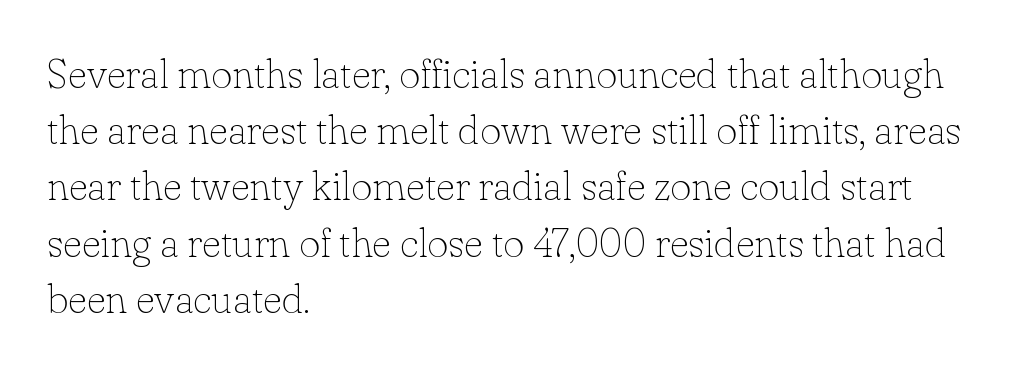
Q: Is the text bold? A: No.
Q: Is the text italic (slanted)? A: No, it is upright.
Q: Is the typeface a serif or a sans-serif typeface? A: Serif.
Q: Is the text underlined? A: No.
Q: How is the paragraph aligned? A: Left-aligned.
Q: Is the spacing between letters normal or unusually wide? A: Normal.
Q: Is the spacing between lines tight, normal or loose? A: Normal.
Q: Width (condensed, normal, or wide)? A: Normal.
Q: Stroke contrast? A: Low.
Q: x-height? A: Small.
Q: Monospaced? A: No.
